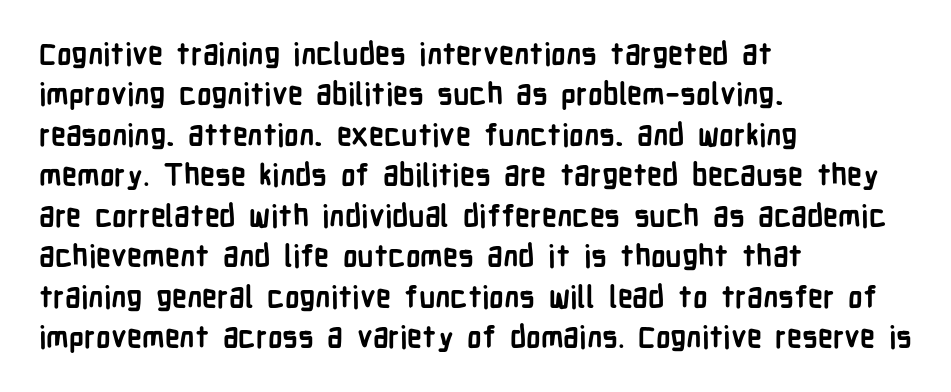
The rendering uses natural spacing where letterforms have individual widths. Rule under the text: the space is simply empty. Short note: letters normally spaced. I'd describe the lettering as bold — thick and assertive. These lines are set flush left with a ragged right edge.
